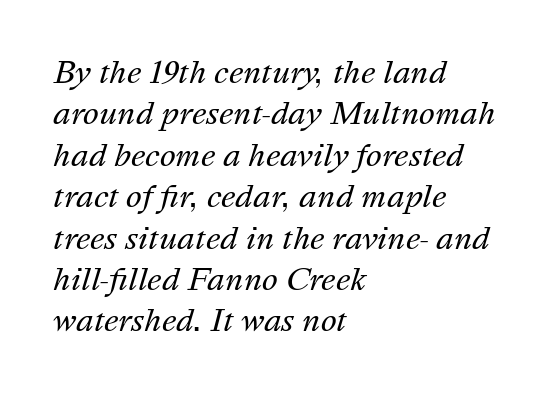
Q: Is the text bold? A: No.
Q: Is the text italic (slanted)? A: Yes, it leans right by about 16 degrees.
Q: Is the text underlined? A: No.
Q: How is the paragraph aligned? A: Left-aligned.
Q: Is the spacing between letters normal or unusually wide? A: Normal.
Q: Is the spacing between lines tight, normal or loose? A: Normal.
Q: Width (condensed, normal, or wide)? A: Normal.
Q: Stroke contrast? A: Medium.
Q: x-height? A: Medium.
Q: Monospaced? A: No.
